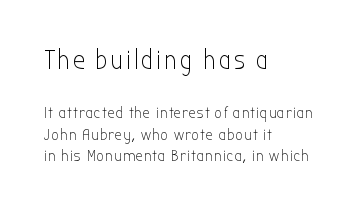
The image shows 27 px text type, upright; set left-aligned, normal line spacing (1.43x), not underlined; the first (top) block is 1.8x larger.
